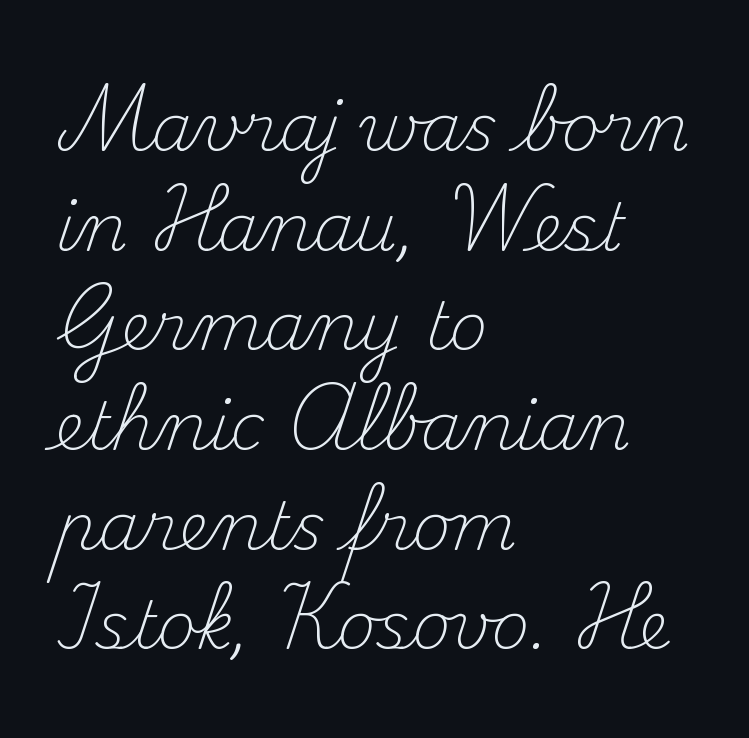
Q: Is the text bold? A: No.
Q: Is the text italic (slanted)? A: Yes.
Q: Is the typeface a serif or a sans-serif typeface? A: Serif.
Q: Is the text underlined? A: No.
Q: How is the paragraph aligned? A: Left-aligned.
Q: Is the spacing between letters normal or unusually wide? A: Normal.
Q: Is the spacing between lines tight, normal or loose? A: Normal.
Q: Width (condensed, normal, or wide)? A: Normal.
Q: Stroke contrast? A: Medium.
Q: x-height? A: Small.
Q: Monospaced? A: No.
